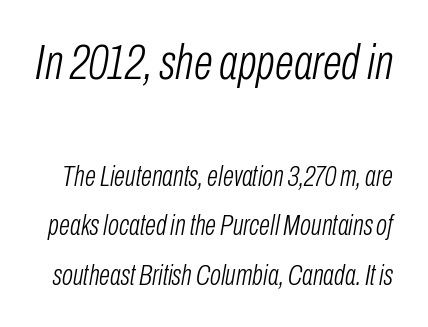
The image shows 50 px light, condensed type, italic (leaning right); set normal line spacing (1.7x), normal letter spacing, not underlined; the first (top) block is 1.72x larger; low stroke contrast and a medium x-height.
